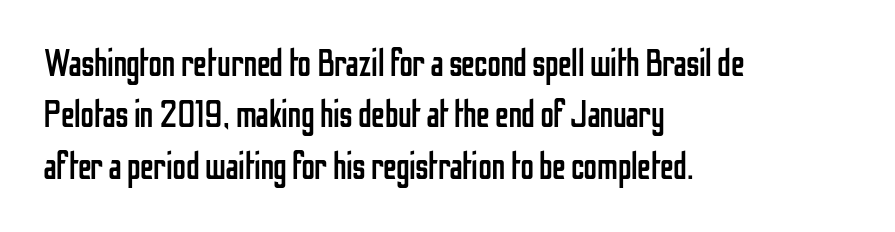
The image shows 38 px regular-weight, condensed sans-serif type, upright; set left-aligned, normal line spacing (1.35x), normal letter spacing, not underlined; low stroke contrast and a medium x-height.
